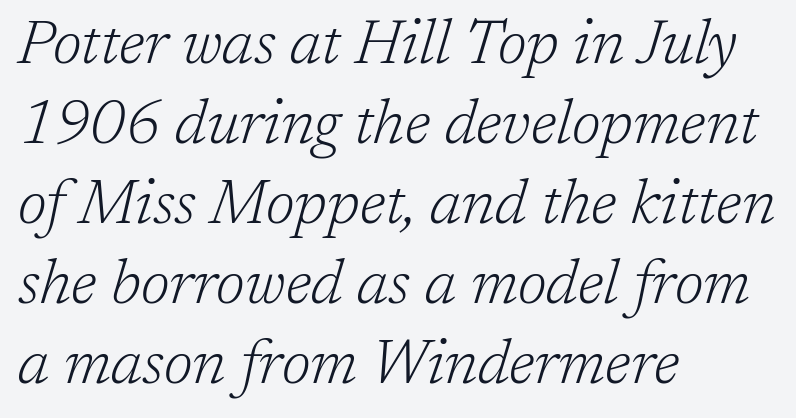
Q: Is the text bold? A: No.
Q: Is the text italic (slanted)? A: Yes, it leans right by about 17 degrees.
Q: Is the typeface a serif or a sans-serif typeface? A: Serif.
Q: Is the text underlined? A: No.
Q: How is the paragraph aligned? A: Left-aligned.
Q: Is the spacing between letters normal or unusually wide? A: Normal.
Q: Is the spacing between lines tight, normal or loose? A: Normal.
Q: Width (condensed, normal, or wide)? A: Normal.
Q: Stroke contrast? A: Low.
Q: x-height? A: Medium.
Q: Monospaced? A: No.
